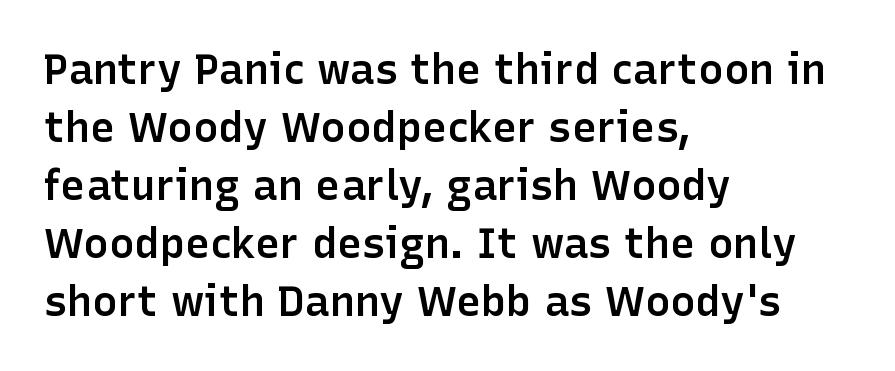
The image shows 42 px semibold sans-serif type, upright; set left-aligned, normal line spacing (1.38x), normal letter spacing, not underlined; low stroke contrast and a medium x-height.
